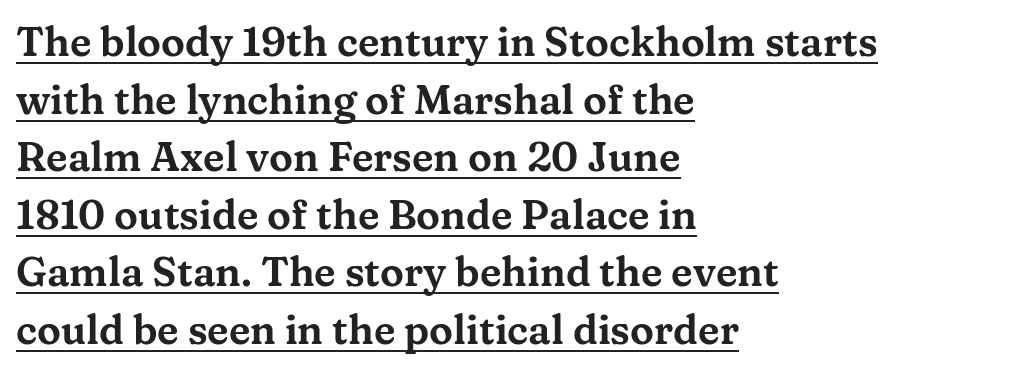
Q: Is the text italic (slanted)? A: No, it is upright.
Q: Is the typeface a serif or a sans-serif typeface? A: Serif.
Q: Is the text underlined? A: Yes.
Q: How is the paragraph aligned? A: Left-aligned.
Q: Is the spacing between letters normal or unusually wide? A: Normal.
Q: Is the spacing between lines tight, normal or loose? A: Normal.
Q: Width (condensed, normal, or wide)? A: Wide.
Q: Stroke contrast? A: Medium.
Q: x-height? A: Medium.
Q: Monospaced? A: No.
